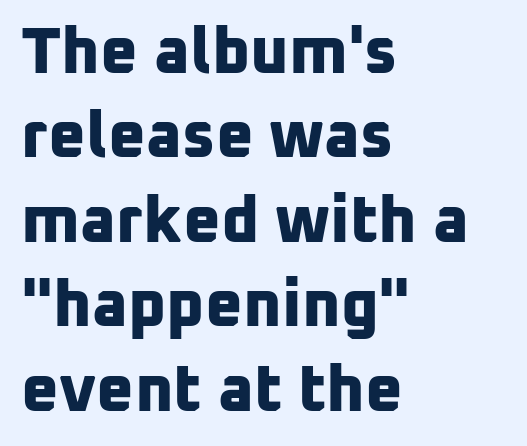
{"serif": "no", "bold": "yes", "weight": "bold", "width": "normal", "stroke_contrast": "low", "x_height": "medium", "monospaced": "no", "underline": "no", "align": "left", "line_spacing": "normal", "line_spacing_ratio": 1.3, "letter_spacing": "normal", "letter_spacing_em": 0.0, "glyph_px": 65}
